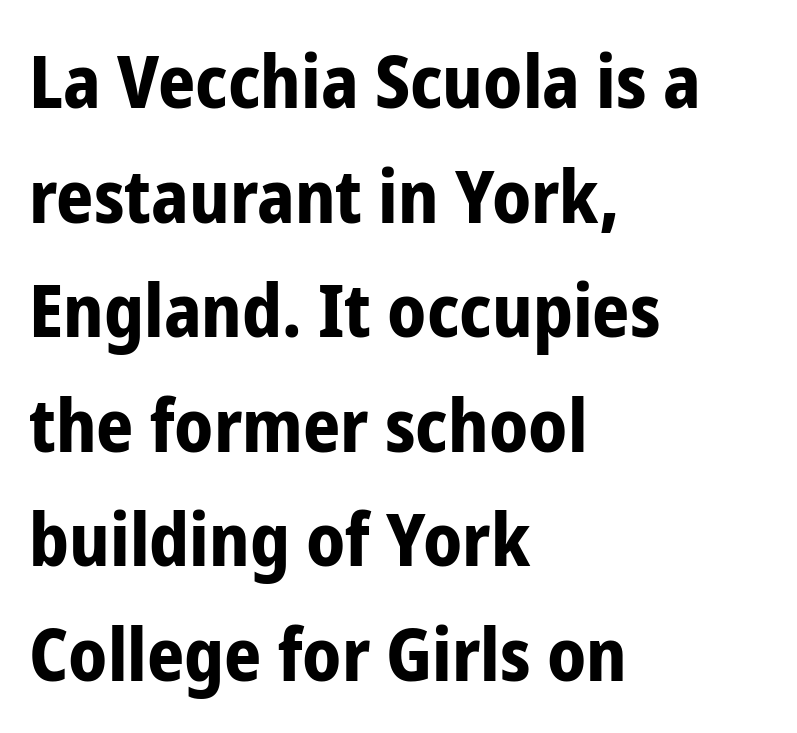
The image shows 73 px bold, condensed sans-serif type, upright; set left-aligned, normal line spacing (1.57x), normal letter spacing, not underlined; low stroke contrast and a medium x-height.
